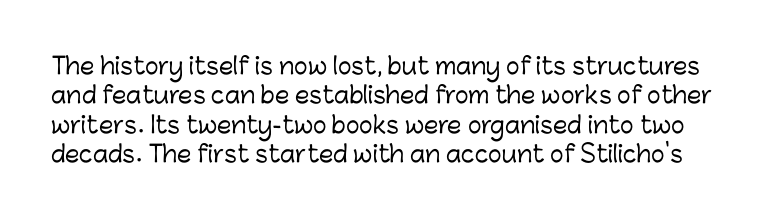
{"italic": "no", "underline": "no", "line_spacing": "normal", "line_spacing_ratio": 1.28, "letter_spacing": "normal", "letter_spacing_em": 0.0, "glyph_px": 23}
